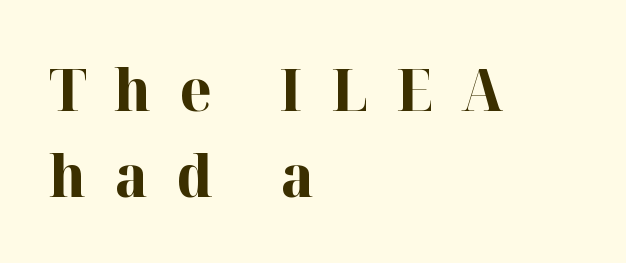
{"serif": "yes", "italic": "no", "bold": "yes", "weight": "bold", "width": "normal", "stroke_contrast": "high", "x_height": "medium", "monospaced": "no", "underline": "no", "align": "left", "line_spacing": "normal", "line_spacing_ratio": 1.48, "letter_spacing": "wide", "letter_spacing_em": 0.49, "glyph_px": 58}
